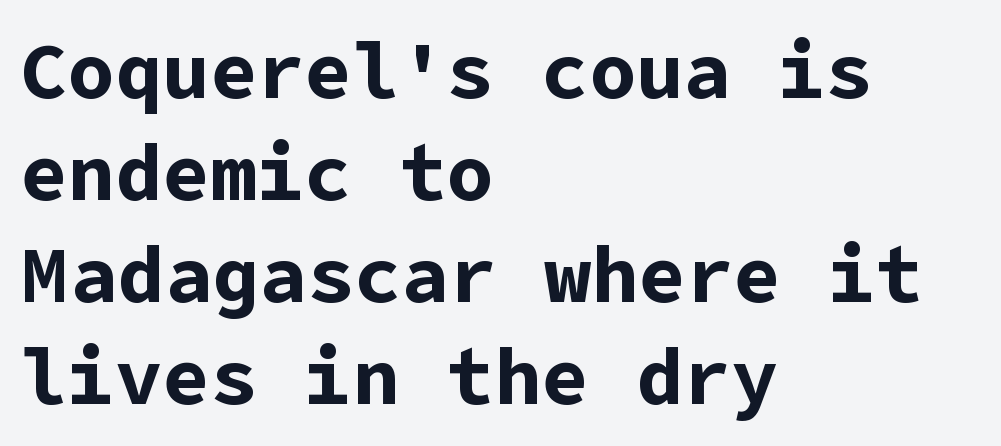
The image shows 79 px bold sans-serif type, upright; set left-aligned, normal line spacing (1.29x), normal letter spacing, not underlined; low stroke contrast and a medium x-height.
